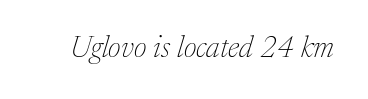
The passage shown is not bold in any degree. It's the slanting kind of type. This sample uses plain, unmodified letter spacing. Yep, those are serifs on the letters. The string is rendered with underlining switched off. The face used here is proportionally spaced, like ordinary book or web type.
